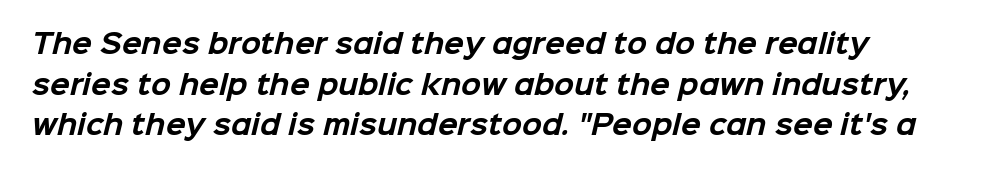
Q: Is the text bold? A: Yes.
Q: Is the text underlined? A: No.
Q: Is the spacing between letters normal or unusually wide? A: Normal.
Q: Is the spacing between lines tight, normal or loose? A: Normal.
